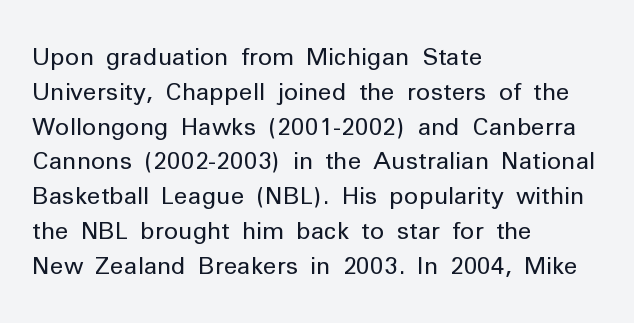
Q: Is the text bold? A: No.
Q: Is the text italic (slanted)? A: No, it is upright.
Q: Is the text underlined? A: No.
Q: How is the paragraph aligned? A: Left-aligned.
Q: Is the spacing between letters normal or unusually wide? A: Normal.
Q: Is the spacing between lines tight, normal or loose? A: Normal.
